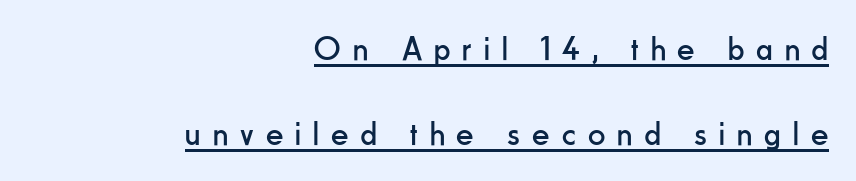
Q: Is the text bold? A: No.
Q: Is the text italic (slanted)? A: No, it is upright.
Q: Is the typeface a serif or a sans-serif typeface? A: Sans-serif.
Q: Is the text underlined? A: Yes.
Q: How is the paragraph aligned? A: Right-aligned.
Q: Is the spacing between letters normal or unusually wide? A: Unusually wide.
Q: Is the spacing between lines tight, normal or loose? A: Loose.
Q: Width (condensed, normal, or wide)? A: Condensed.
Q: Stroke contrast? A: Low.
Q: x-height? A: Small.
Q: Monospaced? A: No.
